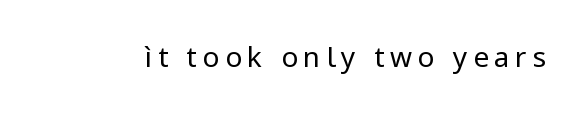
Q: Is the text bold? A: No.
Q: Is the text italic (slanted)? A: No, it is upright.
Q: Is the typeface a serif or a sans-serif typeface? A: Sans-serif.
Q: Is the text underlined? A: No.
Q: Is the spacing between letters normal or unusually wide? A: Unusually wide.
Q: Width (condensed, normal, or wide)? A: Normal.
Q: Stroke contrast? A: Low.
Q: x-height? A: Medium.
Q: Monospaced? A: No.
